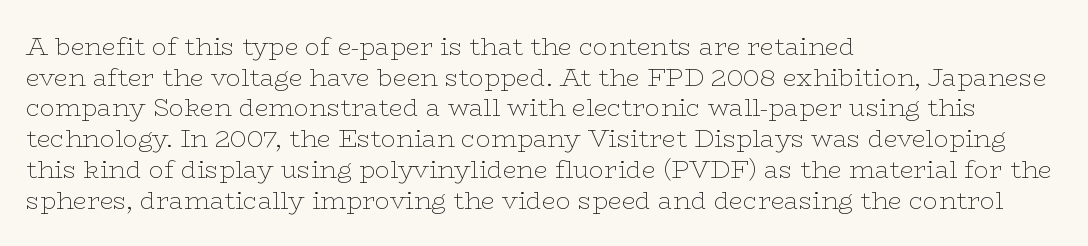
{"italic": "no", "bold": "no", "underline": "no", "align": "left", "line_spacing_ratio": 1.23, "letter_spacing": "normal", "letter_spacing_em": 0.0, "glyph_px": 25}
